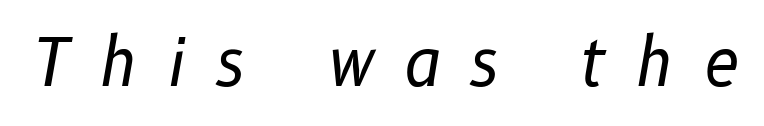
The image shows 65 px regular-weight type, italic (leaning right); set unusually wide letter spacing (+0.45 em), not underlined; low stroke contrast and a medium x-height.
